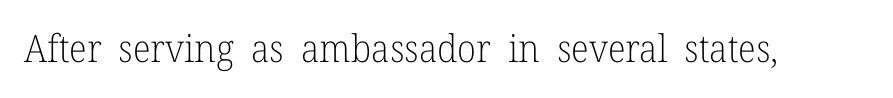
The image shows 38 px light serif type, upright; set normal letter spacing, not underlined; low stroke contrast and a medium x-height.
